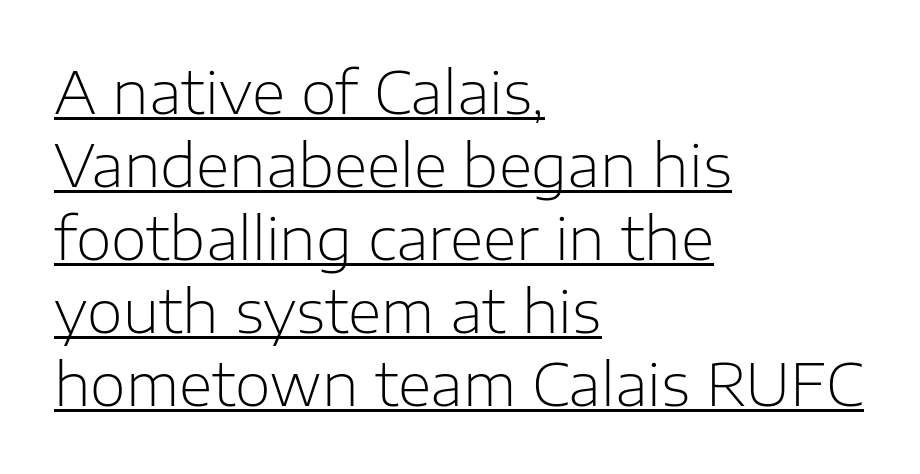
The image shows 58 px light sans-serif type, upright; set left-aligned, normal line spacing (1.26x), normal letter spacing, underlined; low stroke contrast and a medium x-height.
